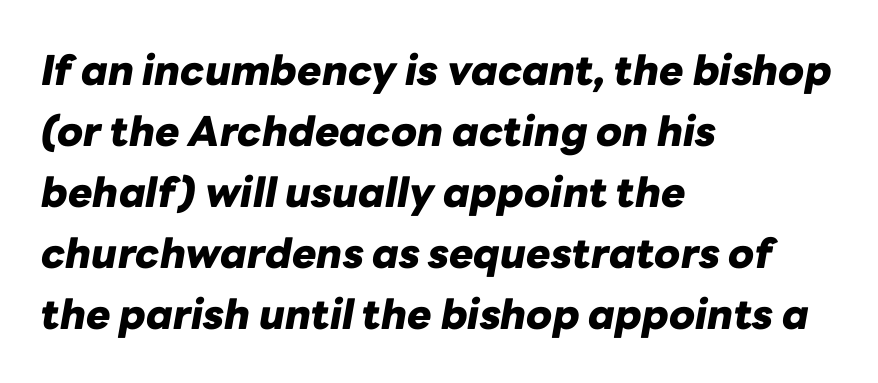
Leftover space on each line is placed entirely after the last word. A typesetter would call this proportional, since set widths differ per character. When letters slant like this, we call the style italic. Lines of text with bare space underneath.
